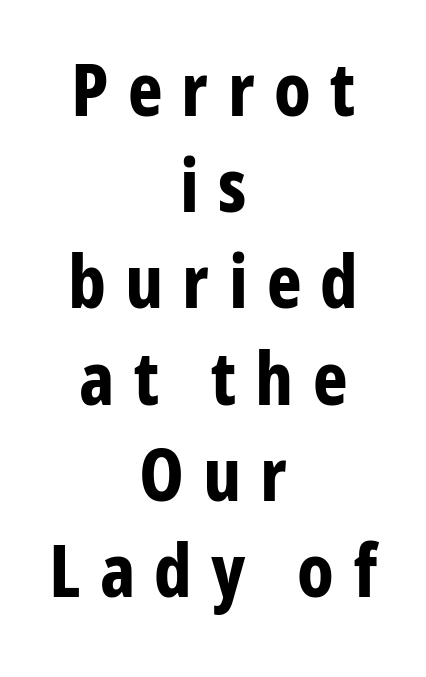
{"serif": "no", "italic": "no", "bold": "yes", "weight": "bold", "width": "condensed", "stroke_contrast": "low", "x_height": "medium", "monospaced": "no", "underline": "no", "align": "center", "line_spacing": "normal", "line_spacing_ratio": 1.3, "letter_spacing": "wide", "letter_spacing_em": 0.26, "glyph_px": 74}
